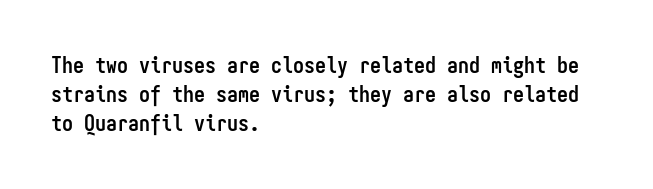
The rows are spaced the way most documents space them. Its strokes are broad and dark, the hallmark of bold type. Posture: upright roman. A bare baseline throughout the passage.
